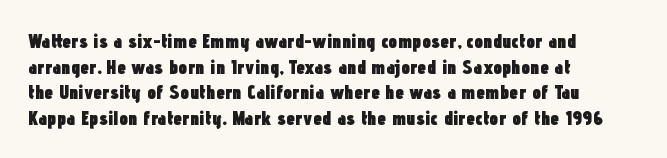
The letters stand straight up with perfectly vertical stems. The space directly below the letters is spotless. Letter spacing: default. Bold? Absolutely — the strokes are thick and heavy. The leading is moderate, giving the passage an even texture. The lines in this sample share a left origin and differ only in where they stop.
